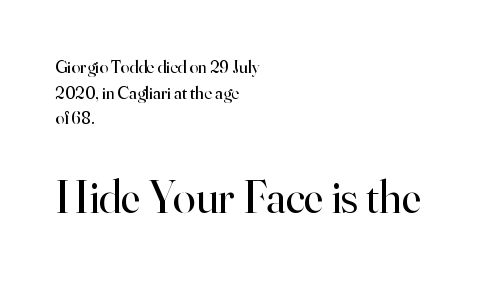
Q: Is the text bold? A: No.
Q: Is the text italic (slanted)? A: No, it is upright.
Q: Is the typeface a serif or a sans-serif typeface? A: Serif.
Q: Is the text underlined? A: No.
Q: How is the paragraph aligned? A: Left-aligned.
Q: Is the spacing between letters normal or unusually wide? A: Normal.
Q: Is the spacing between lines tight, normal or loose? A: Normal.
Q: Which block of text is set in a larger size, the first (top) or the second (bottom)? A: The second (bottom) one.
Q: Width (condensed, normal, or wide)? A: Normal.
Q: Stroke contrast? A: High.
Q: x-height? A: Small.
Q: Monospaced? A: No.
